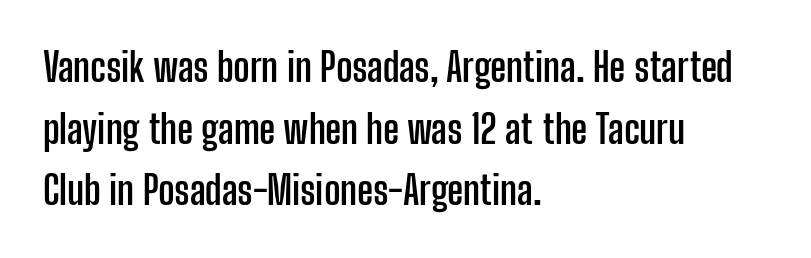
Glyph-to-glyph distance matches everyday printed text. The face used here is proportionally spaced, like ordinary book or web type. A classic flush-left, rag-right setting is used for this passage. The zone under the glyphs is completely vacant.
